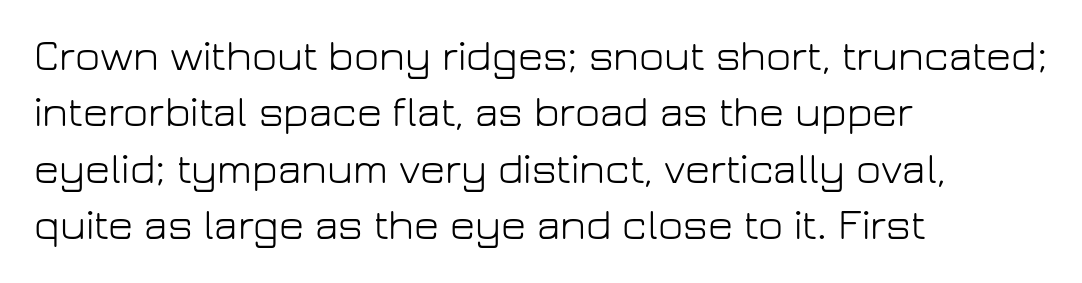
Q: Is the text bold? A: No.
Q: Is the text italic (slanted)? A: No, it is upright.
Q: Is the typeface a serif or a sans-serif typeface? A: Sans-serif.
Q: Is the text underlined? A: No.
Q: How is the paragraph aligned? A: Left-aligned.
Q: Is the spacing between letters normal or unusually wide? A: Normal.
Q: Is the spacing between lines tight, normal or loose? A: Normal.
Q: Width (condensed, normal, or wide)? A: Normal.
Q: Stroke contrast? A: Low.
Q: x-height? A: Medium.
Q: Monospaced? A: No.
